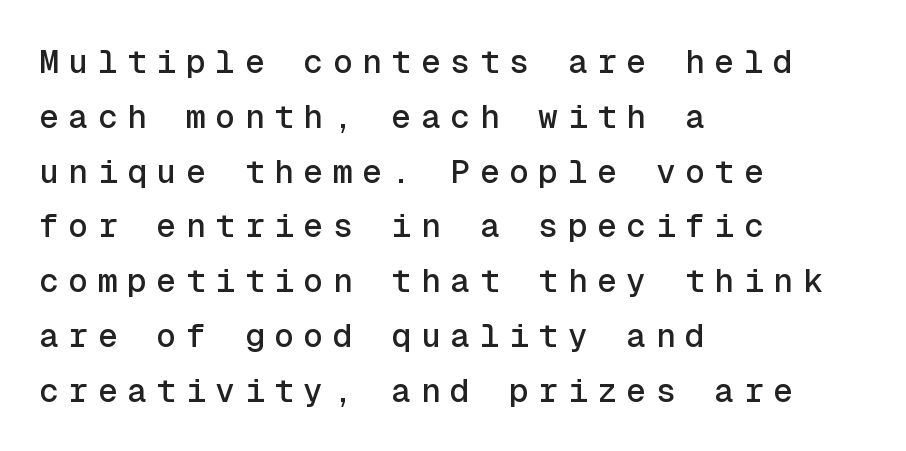
{"serif": "no", "italic": "no", "width": "normal", "x_height": "medium", "monospaced": "yes", "underline": "no", "align": "left", "line_spacing": "normal", "line_spacing_ratio": 1.66, "letter_spacing": "wide", "letter_spacing_em": 0.29, "glyph_px": 33}
